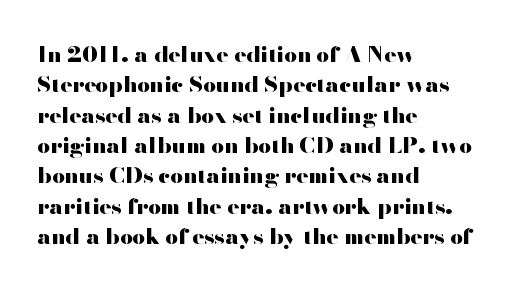
Q: Is the text bold? A: Yes.
Q: Is the text italic (slanted)? A: No, it is upright.
Q: Is the text underlined? A: No.
Q: How is the paragraph aligned? A: Left-aligned.
Q: Is the spacing between letters normal or unusually wide? A: Normal.
Q: Is the spacing between lines tight, normal or loose? A: Normal.
